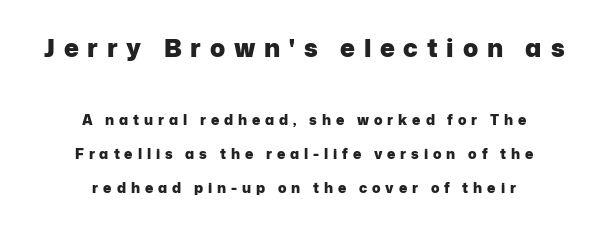
Q: Is the text bold? A: Yes.
Q: Is the text italic (slanted)? A: No, it is upright.
Q: Is the text underlined? A: No.
Q: How is the paragraph aligned? A: Centered.
Q: Is the spacing between letters normal or unusually wide? A: Unusually wide.
Q: Is the spacing between lines tight, normal or loose? A: Loose.
Q: Which block of text is set in a larger size, the first (top) or the second (bottom)? A: The first (top) one.
